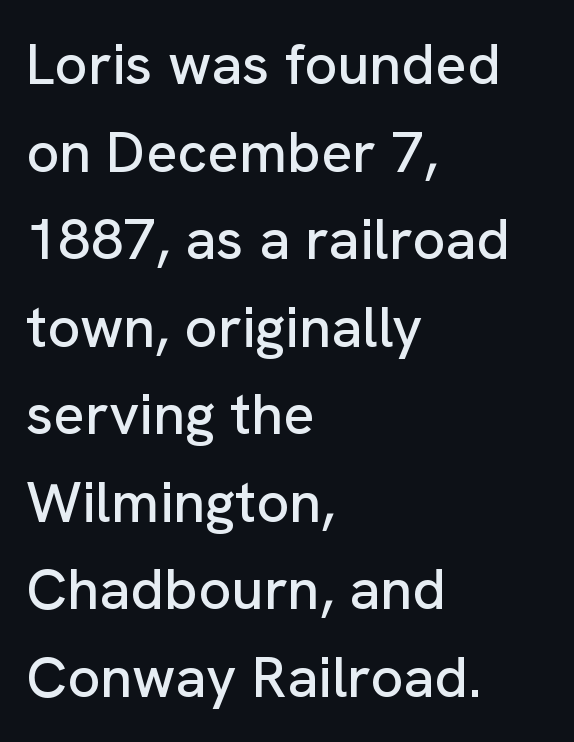
The image shows 58 px sans-serif type, upright; set left-aligned, normal line spacing (1.51x), normal letter spacing, not underlined; low stroke contrast and a medium x-height.
